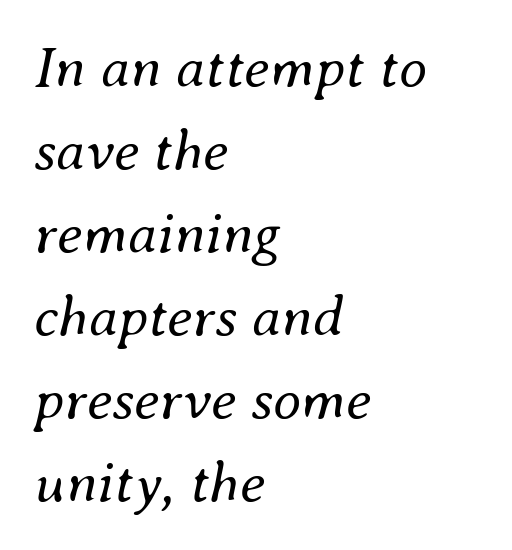
Q: Is the text bold? A: No.
Q: Is the text italic (slanted)? A: Yes, it leans right by about 8 degrees.
Q: Is the text underlined? A: No.
Q: How is the paragraph aligned? A: Left-aligned.
Q: Is the spacing between letters normal or unusually wide? A: Normal.
Q: Is the spacing between lines tight, normal or loose? A: Normal.
Q: Width (condensed, normal, or wide)? A: Normal.
Q: Stroke contrast? A: Medium.
Q: x-height? A: Small.
Q: Monospaced? A: No.
